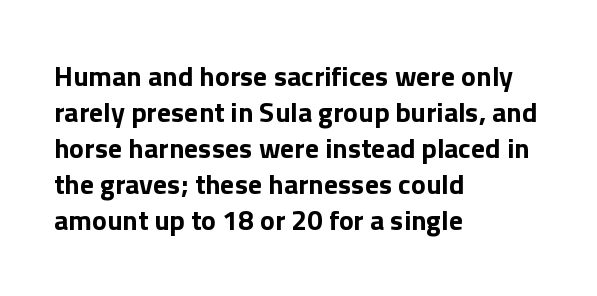
Q: Is the text bold? A: Yes.
Q: Is the text italic (slanted)? A: No, it is upright.
Q: Is the typeface a serif or a sans-serif typeface? A: Sans-serif.
Q: Is the text underlined? A: No.
Q: How is the paragraph aligned? A: Left-aligned.
Q: Is the spacing between letters normal or unusually wide? A: Normal.
Q: Is the spacing between lines tight, normal or loose? A: Normal.
Q: Width (condensed, normal, or wide)? A: Normal.
Q: Stroke contrast? A: Low.
Q: x-height? A: Medium.
Q: Monospaced? A: No.
